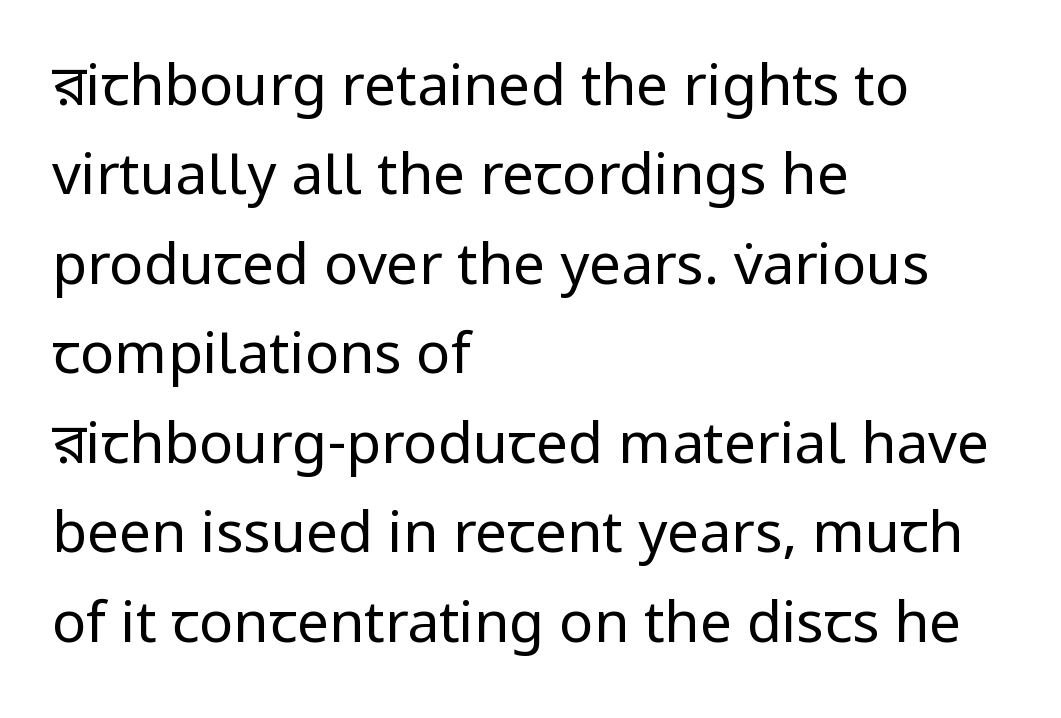
Q: Is the text bold? A: No.
Q: Is the text italic (slanted)? A: No, it is upright.
Q: Is the typeface a serif or a sans-serif typeface? A: Sans-serif.
Q: Is the text underlined? A: No.
Q: How is the paragraph aligned? A: Left-aligned.
Q: Is the spacing between letters normal or unusually wide? A: Normal.
Q: Is the spacing between lines tight, normal or loose? A: Normal.
Q: Width (condensed, normal, or wide)? A: Normal.
Q: Stroke contrast? A: Low.
Q: x-height? A: Medium.
Q: Monospaced? A: No.
